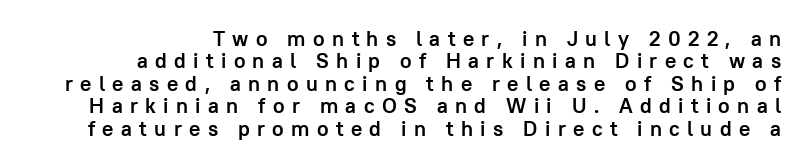
The specimen reads as upright at a glance. The letters are spread apart with noticeably loose tracking. The words here are not underlined. How would I describe the line gaps? Narrow and economical. Notice how thick the strokes are: this is what a full bold looks like.
